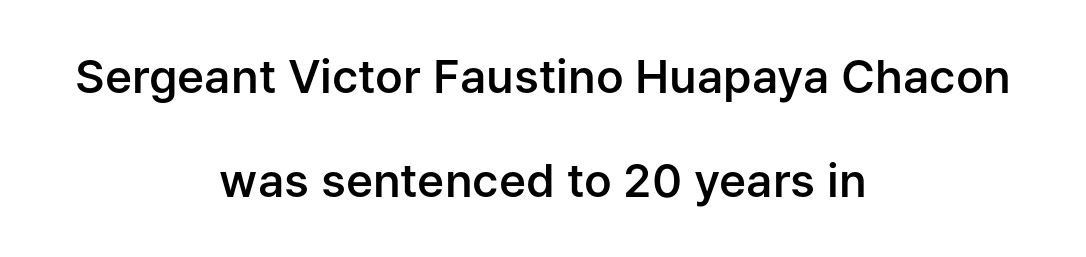
The passage shown stacks its lines with a broad gap. The space directly below the letters is spotless. The type is set solid horizontally, with unmodified tracking. Character widths vary here, with narrow letters taking less room than wide ones. Tall strokes in this sample are plumb rather than angled. The passage is arranged like a title page — every line centered.
